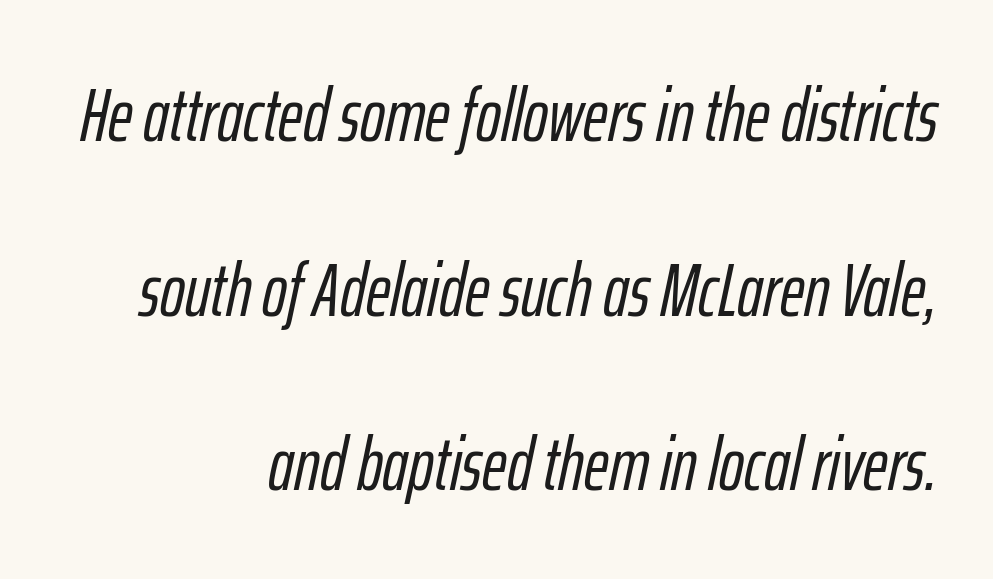
Q: Is the text italic (slanted)? A: Yes, it leans right by about 12 degrees.
Q: Is the text underlined? A: No.
Q: How is the paragraph aligned? A: Right-aligned.
Q: Is the spacing between letters normal or unusually wide? A: Normal.
Q: Is the spacing between lines tight, normal or loose? A: Loose.
Q: Width (condensed, normal, or wide)? A: Condensed.
Q: Stroke contrast? A: Low.
Q: x-height? A: Medium.
Q: Monospaced? A: No.
